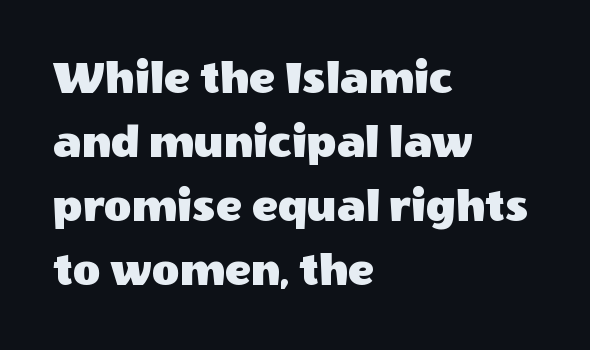
Q: Is the text italic (slanted)? A: No, it is upright.
Q: Is the typeface a serif or a sans-serif typeface? A: Sans-serif.
Q: Is the text underlined? A: No.
Q: How is the paragraph aligned? A: Left-aligned.
Q: Is the spacing between letters normal or unusually wide? A: Normal.
Q: Is the spacing between lines tight, normal or loose? A: Normal.
Q: Width (condensed, normal, or wide)? A: Normal.
Q: x-height? A: Large.
Q: Monospaced? A: No.
